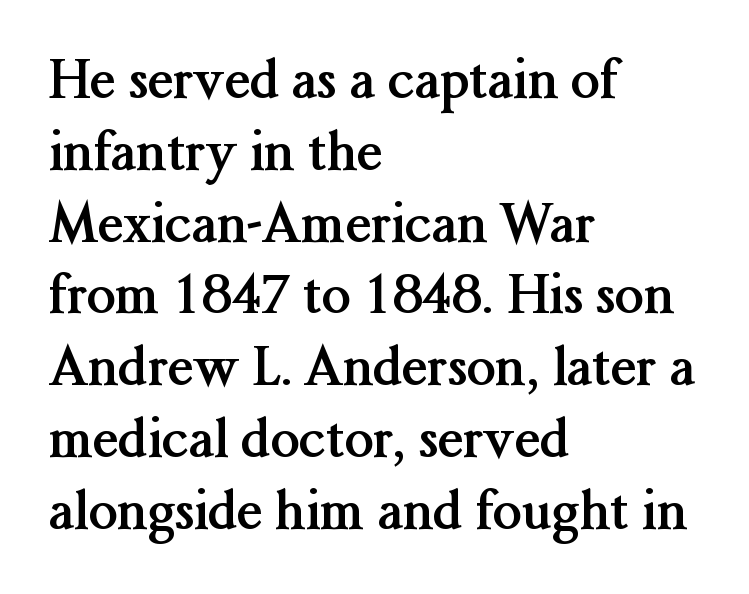
{"serif": "yes", "italic": "no", "bold": "yes", "weight": "semibold", "width": "normal", "stroke_contrast": "medium", "x_height": "medium", "monospaced": "no", "underline": "no", "align": "left", "line_spacing": "normal", "line_spacing_ratio": 1.38, "letter_spacing": "normal", "letter_spacing_em": 0.0, "glyph_px": 52}
